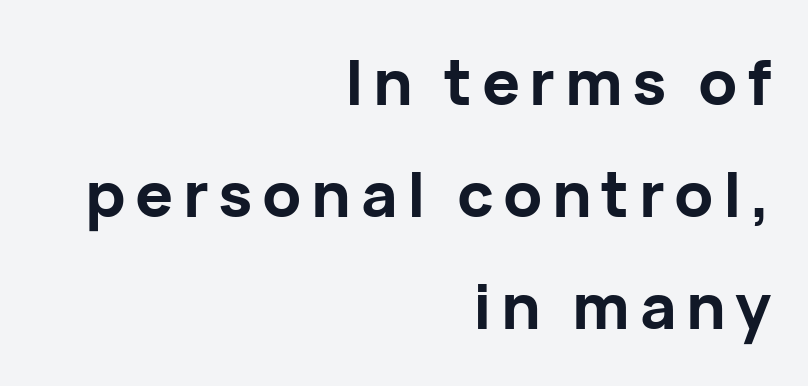
Q: Is the text bold? A: Yes.
Q: Is the text italic (slanted)? A: No, it is upright.
Q: Is the typeface a serif or a sans-serif typeface? A: Sans-serif.
Q: Is the text underlined? A: No.
Q: How is the paragraph aligned? A: Right-aligned.
Q: Width (condensed, normal, or wide)? A: Normal.
Q: Stroke contrast? A: Low.
Q: x-height? A: Medium.
Q: Monospaced? A: No.
